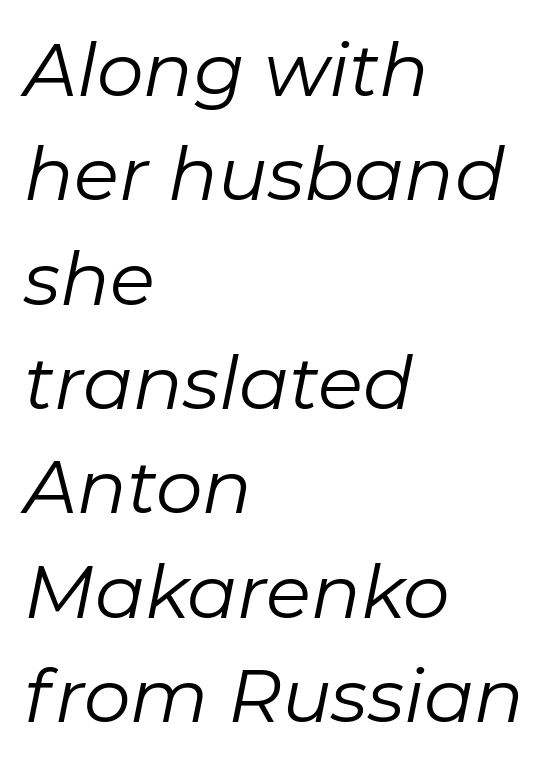
Q: Is the text bold? A: No.
Q: Is the text italic (slanted)? A: Yes, it leans right by about 11 degrees.
Q: Is the text underlined? A: No.
Q: How is the paragraph aligned? A: Left-aligned.
Q: Is the spacing between letters normal or unusually wide? A: Normal.
Q: Is the spacing between lines tight, normal or loose? A: Normal.
Q: Width (condensed, normal, or wide)? A: Normal.
Q: Stroke contrast? A: Low.
Q: x-height? A: Medium.
Q: Monospaced? A: No.
